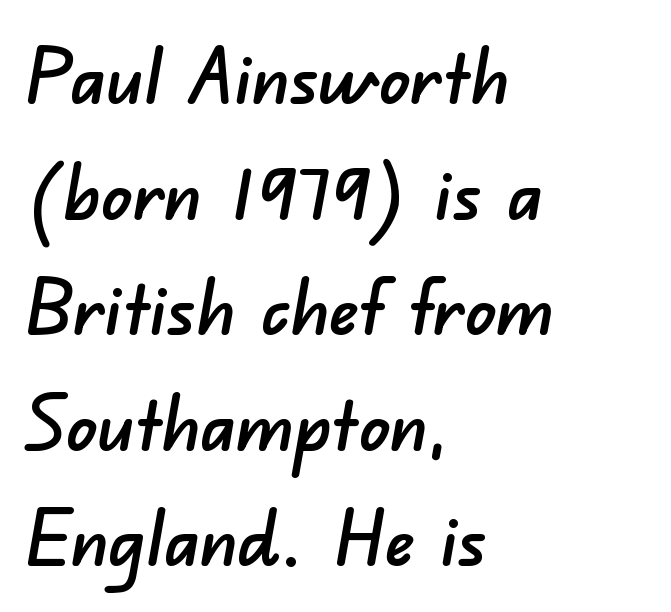
Nothing unusual about the tracking: characters are spaced as the font intends. Horizontal bands of white between lines are of average thickness. I'd call this a sans setting — the letters go barefoot. Type without underlining.
